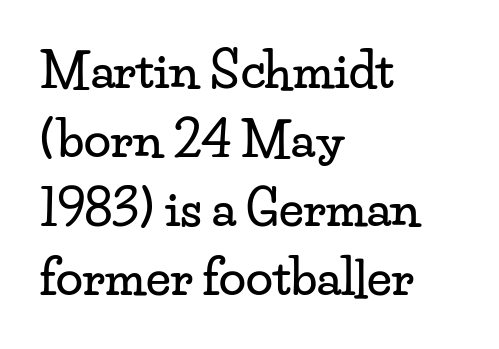
Q: Is the text italic (slanted)? A: No, it is upright.
Q: Is the typeface a serif or a sans-serif typeface? A: Serif.
Q: Is the text underlined? A: No.
Q: How is the paragraph aligned? A: Left-aligned.
Q: Is the spacing between letters normal or unusually wide? A: Normal.
Q: Is the spacing between lines tight, normal or loose? A: Normal.
Q: Width (condensed, normal, or wide)? A: Wide.
Q: Stroke contrast? A: Low.
Q: x-height? A: Small.
Q: Monospaced? A: No.
